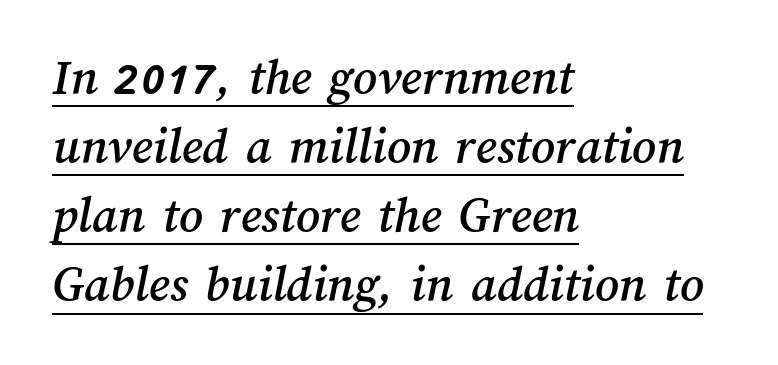
The image shows 52 px text type; set left-aligned, normal line spacing (1.33x), normal letter spacing, underlined; medium stroke contrast and a medium x-height.
